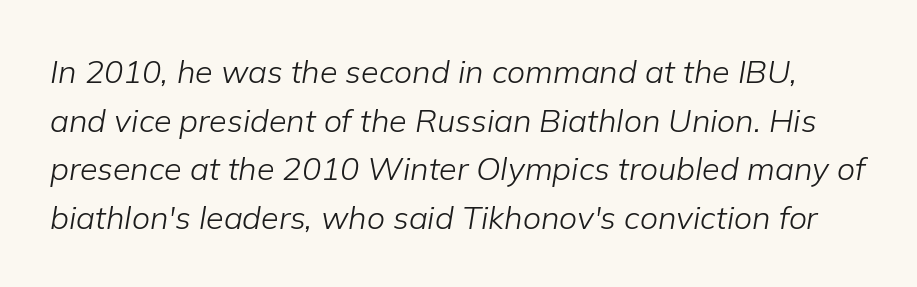
When letters slant like this, we call the style italic. If you measured baseline to baseline, you'd find a middling distance. Here the designer chose a conventional face with non-uniform glyph widths. The zone under the glyphs is completely vacant. Observe the ordinary spacing: letters are neighbours, not strangers. Counters stay open thanks to moderate or lighter strokes.
